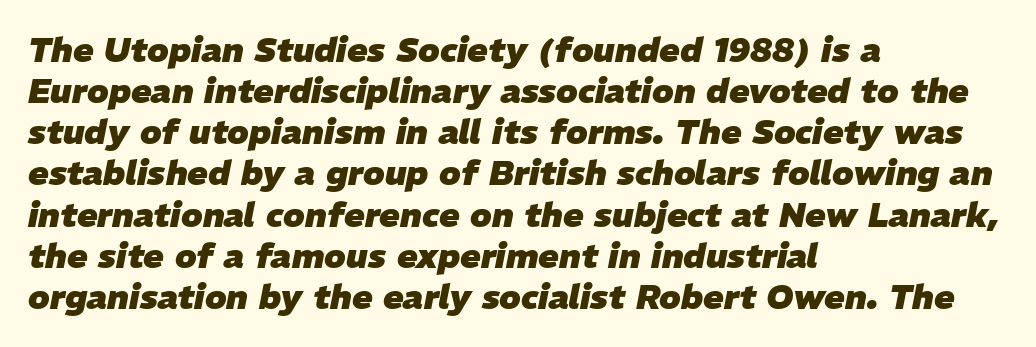
Typeset ragged right — the left edge is the straight one. This sample has the flowing, uneven cadence of proportional lettering. The letterforms sit shoulder to shoulder at normal distance. The passage shown leans; its letterforms are oblique.
